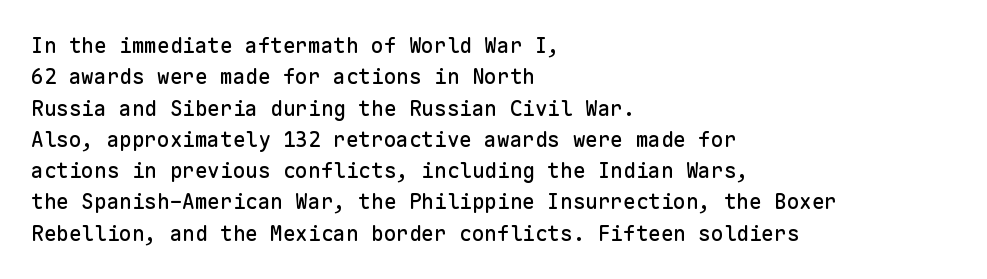
The image shows 21 px text type, upright; set left-aligned, normal line spacing (1.49x), normal letter spacing, not underlined.
